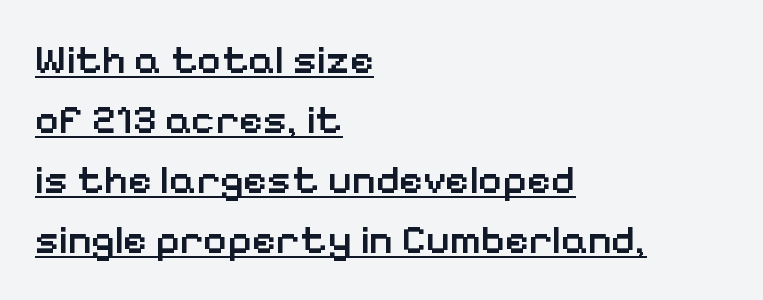
The image shows 41 px semibold sans-serif type, upright; set left-aligned, normal line spacing (1.46x), normal letter spacing, underlined; low stroke contrast and a medium x-height.
